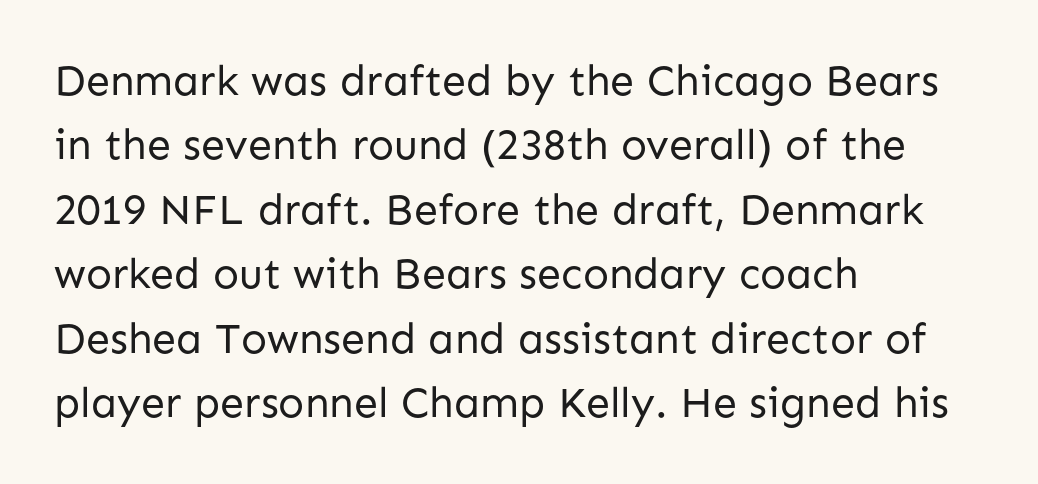
The image shows 43 px regular-weight sans-serif type, upright; set left-aligned, normal line spacing (1.5x), normal letter spacing, not underlined; low stroke contrast and a medium x-height.
